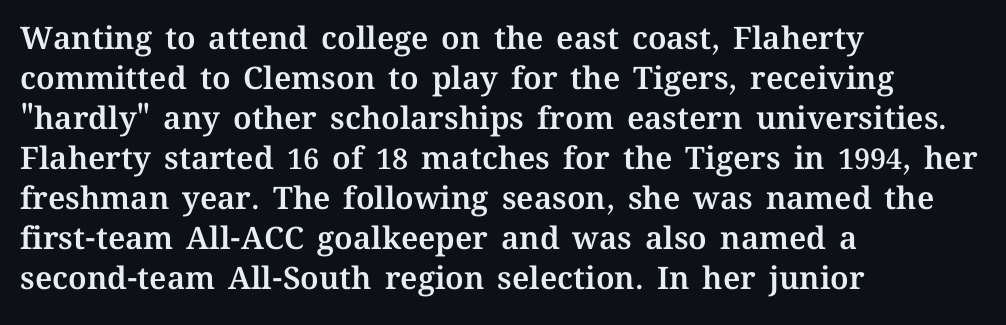
{"italic": "no", "width": "normal", "stroke_contrast": "medium", "x_height": "medium", "monospaced": "no", "underline": "no", "align": "left", "line_spacing": "normal", "line_spacing_ratio": 1.29, "letter_spacing": "normal", "letter_spacing_em": 0.0, "glyph_px": 31}
